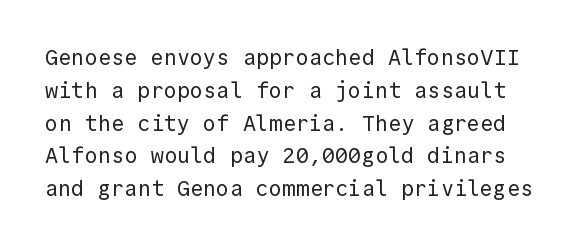
Tall strokes in this sample are plumb rather than angled. Nothing unusual about the tracking: characters are spaced as the font intends. Interline gaps are of average width in this sample. The gap between lines stays unmarked. On a weight scale, this lands at 450 or below.
